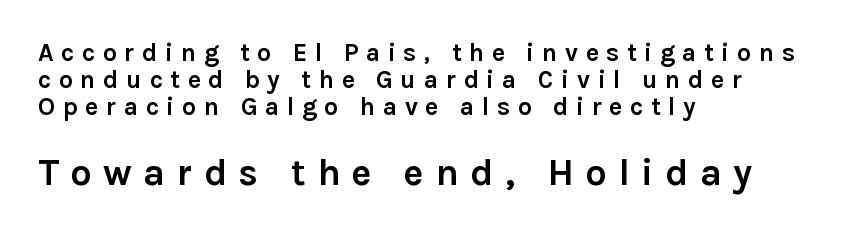
{"serif": "no", "italic": "no", "bold": "yes", "weight": "semibold", "width": "normal", "x_height": "medium", "monospaced": "no", "underline": "no", "align": "left", "line_spacing": "tight", "line_spacing_ratio": 1.09, "letter_spacing": "wide", "letter_spacing_em": 0.3, "larger_block": "second", "size_ratio": 1.52, "glyph_px": 38}
